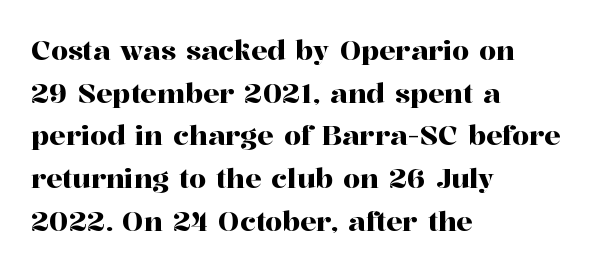
The words here are not underlined. Upright lettering throughout. This rendering leaves character spacing at its baseline value. These lines stack with their left ends in a neat column. Vertical spacing — default.
